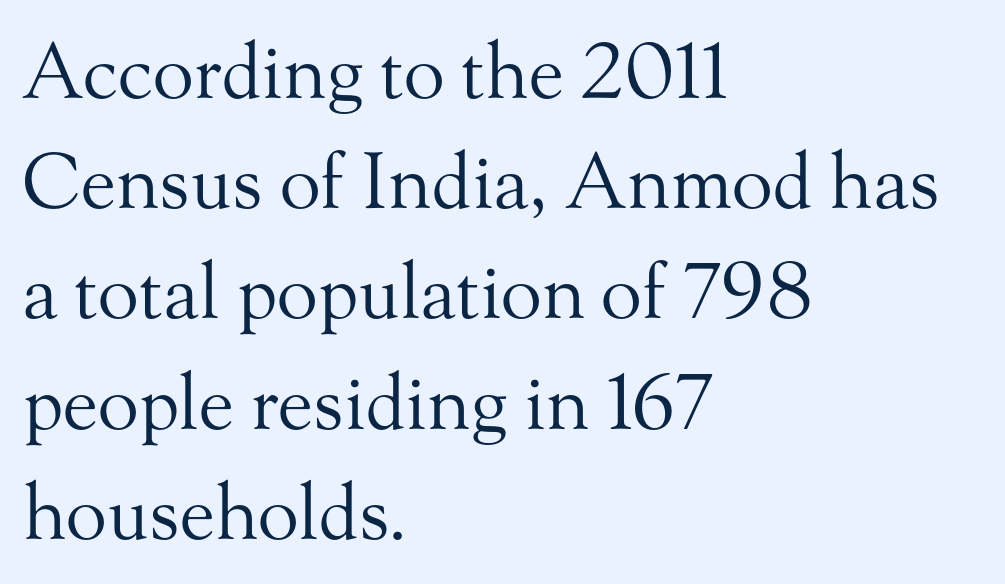
The cut favours lightness, reaching ordinary text weight at its darkest. This rendering employs a face with finishing strokes, i.e., a serif. Notice how the stems are strictly vertical — no italics here. Compared with typical body copy, the letter spacing here is the same. Interline gaps are of average width in this sample.
